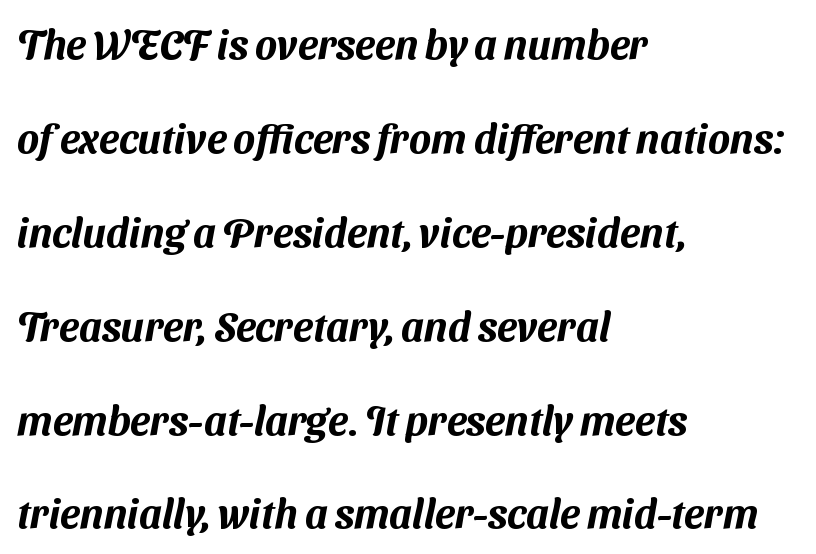
{"serif": "no", "width": "normal", "stroke_contrast": "medium", "x_height": "medium", "monospaced": "no", "underline": "no", "align": "left", "line_spacing": "loose", "line_spacing_ratio": 2.29, "letter_spacing": "normal", "letter_spacing_em": 0.0, "glyph_px": 41}
